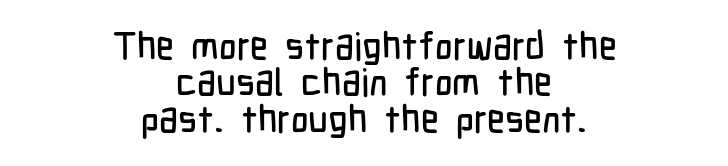
Quick note: interline space is minimal. A student would call this center alignment; a typographer would say set centered. Note the varied advance widths — an 'i' is clearly narrower than an 'm'. Do the letters lean? They stand straight. The letterforms sit shoulder to shoulder at normal distance. Rule under the text: the space is simply empty.
